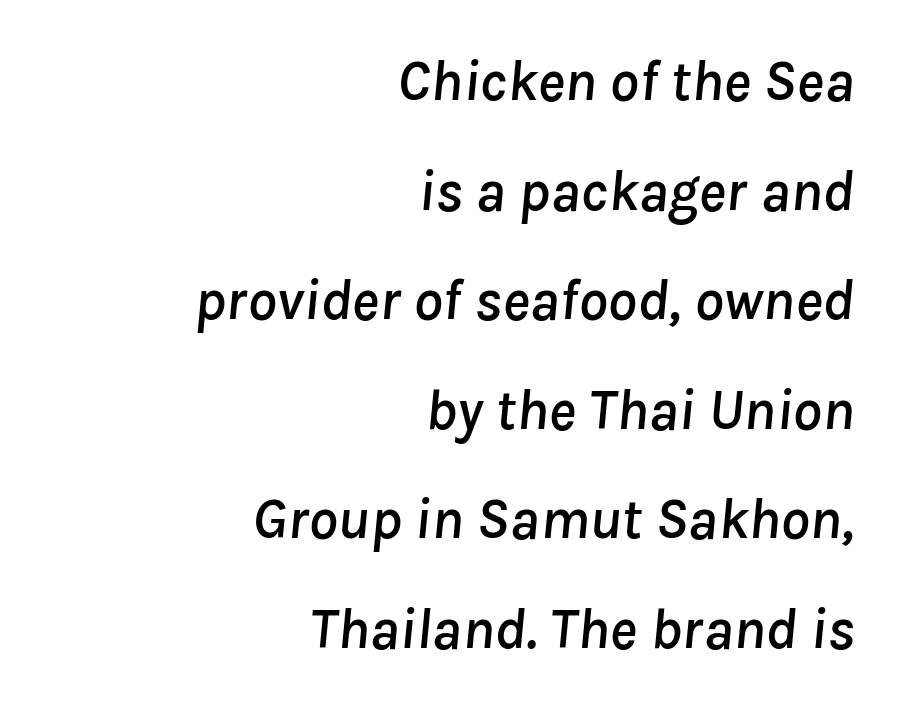
The image shows 58 px text type, italic (leaning right); set right-aligned, line spacing 1.89x, normal letter spacing, not underlined; low stroke contrast and a medium x-height.
